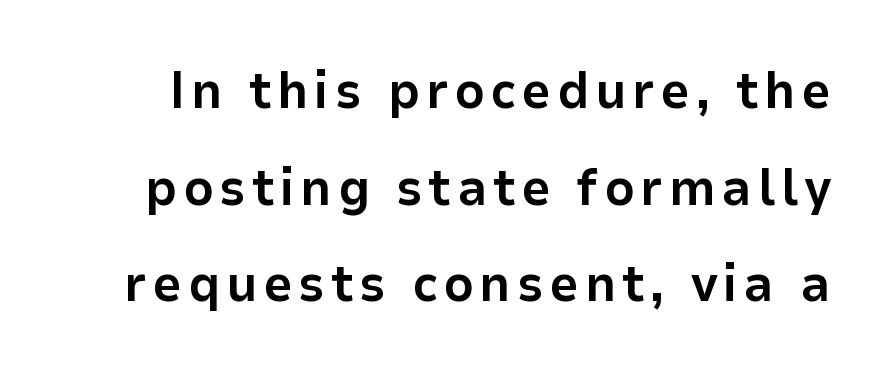
The image shows 52 px bold sans-serif type, upright; set line spacing 1.86x, not underlined; low stroke contrast and a medium x-height.
